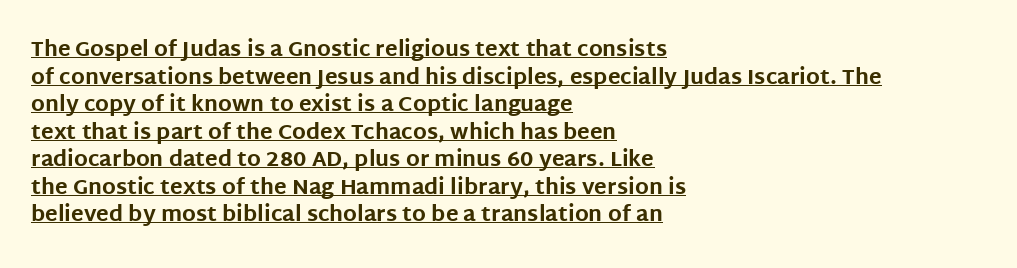
If you drew a line through each stem, it would be perfectly vertical. The specimen includes a rule beneath the text block's lines. Thick stems and heavy bowls — unmistakably bold. Typeset ragged right — the left edge is the straight one. The lines sit at an ordinary, default distance from one another. A typesetter would call this zero additional tracking.
